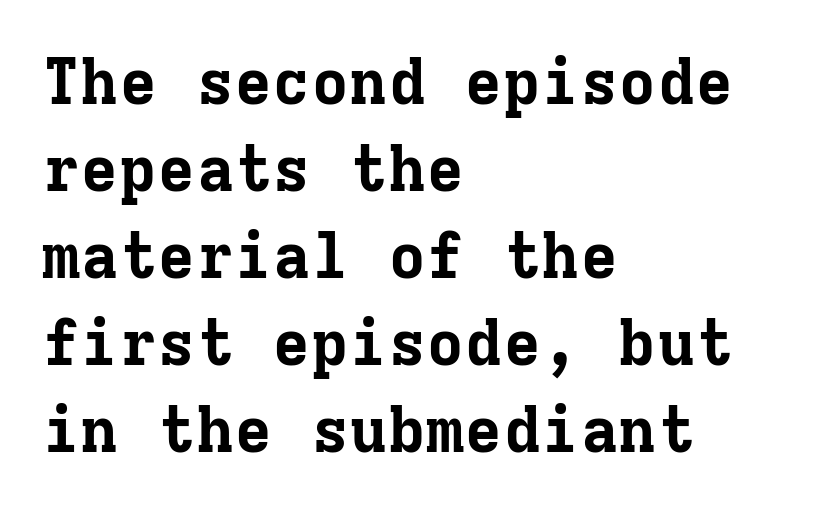
{"serif": "yes", "italic": "no", "bold": "yes", "weight": "bold", "width": "normal", "stroke_contrast": "low", "x_height": "medium", "monospaced": "yes", "underline": "no", "align": "left", "line_spacing": "normal", "line_spacing_ratio": 1.36, "letter_spacing": "normal", "letter_spacing_em": 0.0, "glyph_px": 64}
